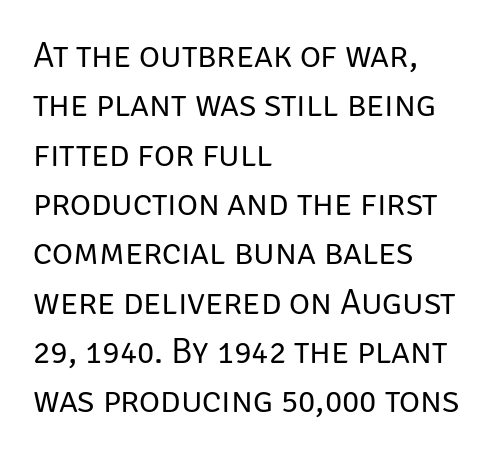
Ordinary non-slanted type is in use. Compared with a centered layout, this one pins lines to the left instead. Words appear dense and cohesive because spacing is normal. The passage shown is not bold in any degree. Descenders are the only things crossing below the line. One glance says typical: line gaps are just what's usual.
